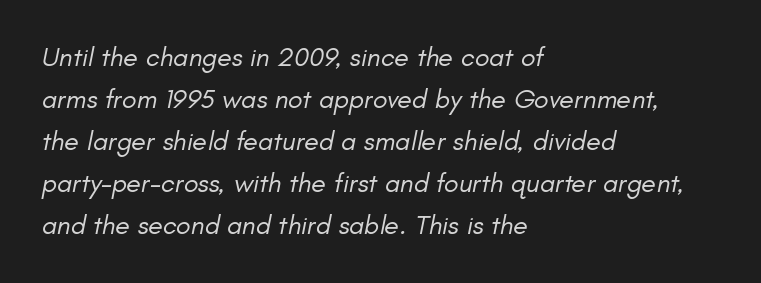
Q: Is the text bold? A: No.
Q: Is the text italic (slanted)? A: Yes, it leans right by about 11 degrees.
Q: Is the text underlined? A: No.
Q: How is the paragraph aligned? A: Left-aligned.
Q: Is the spacing between letters normal or unusually wide? A: Normal.
Q: Is the spacing between lines tight, normal or loose? A: Normal.
